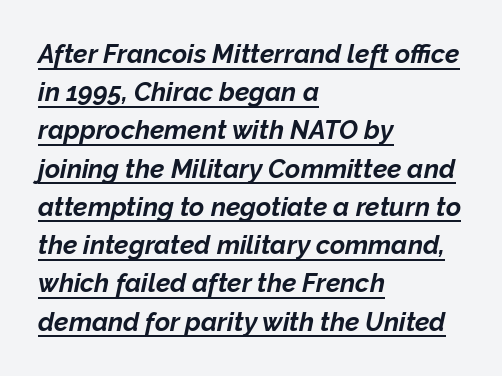
Italic: yes, the glyphs are oblique. Emphasis by weight is at full strength: bold. Line beginnings align vertically; line endings do not. The tracking reads as untouched default to a designer's eye.
